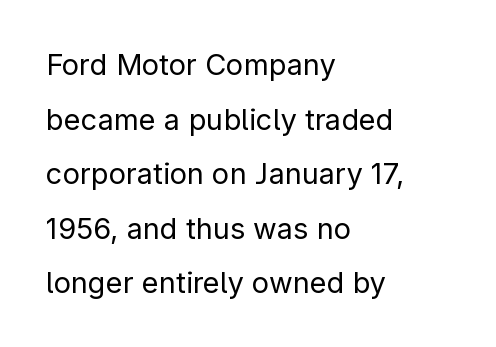
The image shows 29 px regular-weight sans-serif type, upright; set left-aligned, line spacing 1.88x, normal letter spacing, not underlined; low stroke contrast and a medium x-height.
